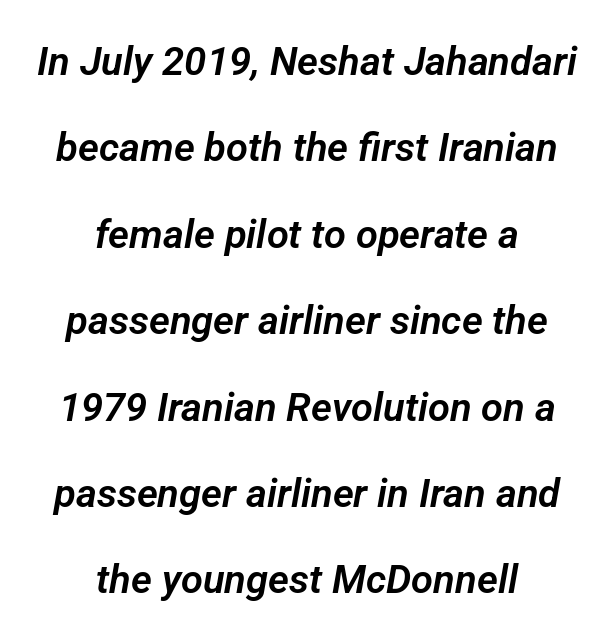
Q: Is the typeface a serif or a sans-serif typeface? A: Sans-serif.
Q: Is the text underlined? A: No.
Q: How is the paragraph aligned? A: Centered.
Q: Is the spacing between letters normal or unusually wide? A: Normal.
Q: Is the spacing between lines tight, normal or loose? A: Loose.
Q: Width (condensed, normal, or wide)? A: Normal.
Q: Stroke contrast? A: Low.
Q: x-height? A: Medium.
Q: Monospaced? A: No.
